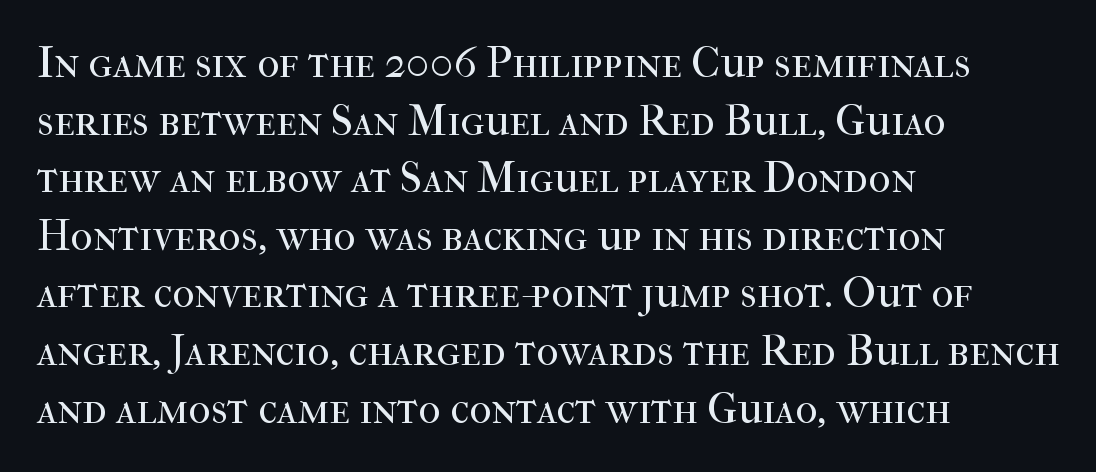
{"serif": "yes", "italic": "no", "bold": "no", "weight": "regular", "width": "normal", "stroke_contrast": "high", "x_height": "medium", "monospaced": "no", "underline": "no", "align": "left", "line_spacing": "normal", "line_spacing_ratio": 1.34, "letter_spacing": "normal", "letter_spacing_em": 0.0, "glyph_px": 43}
